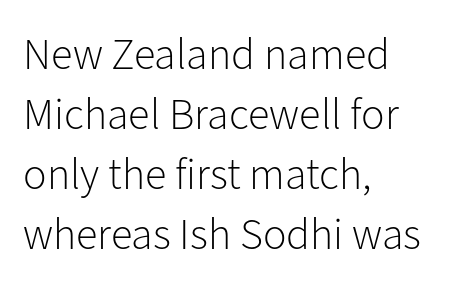
Q: Is the text bold? A: No.
Q: Is the text italic (slanted)? A: No, it is upright.
Q: Is the typeface a serif or a sans-serif typeface? A: Sans-serif.
Q: Is the text underlined? A: No.
Q: How is the paragraph aligned? A: Left-aligned.
Q: Is the spacing between letters normal or unusually wide? A: Normal.
Q: Is the spacing between lines tight, normal or loose? A: Normal.
Q: Width (condensed, normal, or wide)? A: Normal.
Q: Stroke contrast? A: Low.
Q: x-height? A: Medium.
Q: Monospaced? A: No.
